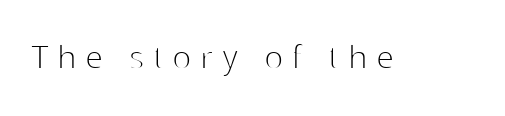
The image shows 40 px thin sans-serif type, upright; set unusually wide letter spacing (+0.22 em), not underlined; high stroke contrast and a medium x-height.
